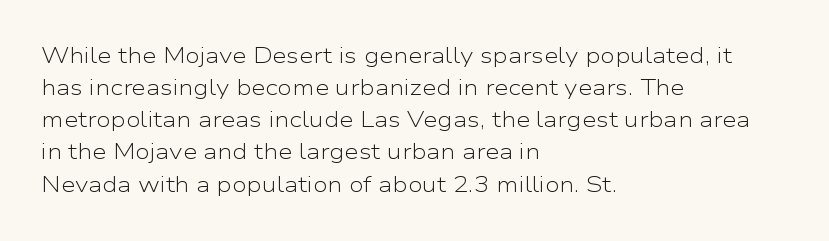
{"italic": "no", "bold": "no", "underline": "no", "align": "left", "line_spacing": "normal", "line_spacing_ratio": 1.53, "letter_spacing": "normal", "letter_spacing_em": 0.0, "glyph_px": 21}
